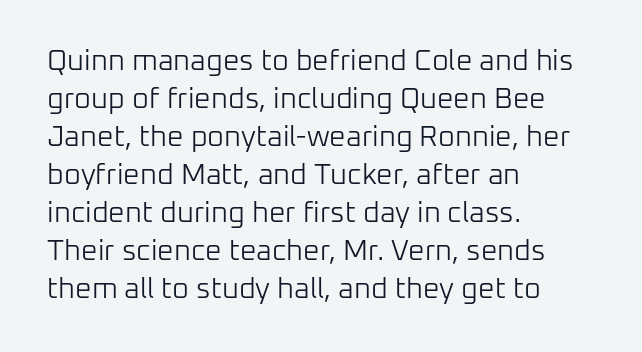
Q: Is the text bold? A: No.
Q: Is the text italic (slanted)? A: No, it is upright.
Q: Is the typeface a serif or a sans-serif typeface? A: Sans-serif.
Q: Is the text underlined? A: No.
Q: How is the paragraph aligned? A: Left-aligned.
Q: Is the spacing between letters normal or unusually wide? A: Normal.
Q: Is the spacing between lines tight, normal or loose? A: Normal.
Q: Width (condensed, normal, or wide)? A: Normal.
Q: Stroke contrast? A: Low.
Q: x-height? A: Medium.
Q: Monospaced? A: No.
